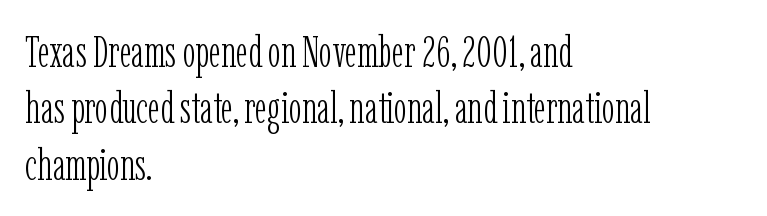
The rows are spaced the way most documents space them. The characters are drawn with everyday or finer stroke widths. Proportional: the letters do not fall into vertical columns. Tracking value appears to be zero — textbook default spacing. Just letters on the line, the space beneath them empty.
